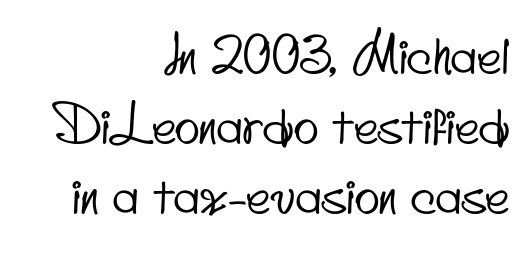
Q: Is the typeface a serif or a sans-serif typeface? A: Sans-serif.
Q: Is the text underlined? A: No.
Q: How is the paragraph aligned? A: Right-aligned.
Q: Is the spacing between letters normal or unusually wide? A: Normal.
Q: Is the spacing between lines tight, normal or loose? A: Normal.
Q: Width (condensed, normal, or wide)? A: Condensed.
Q: Stroke contrast? A: Low.
Q: x-height? A: Small.
Q: Monospaced? A: No.
